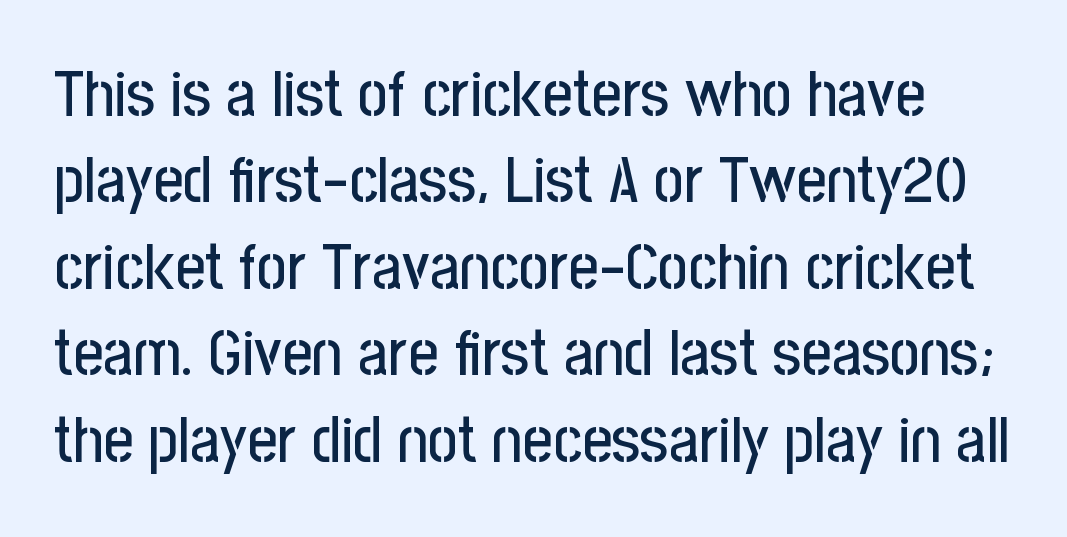
Q: Is the text italic (slanted)? A: No, it is upright.
Q: Is the typeface a serif or a sans-serif typeface? A: Sans-serif.
Q: Is the text underlined? A: No.
Q: Is the spacing between letters normal or unusually wide? A: Normal.
Q: Is the spacing between lines tight, normal or loose? A: Normal.
Q: Width (condensed, normal, or wide)? A: Condensed.
Q: Stroke contrast? A: Low.
Q: x-height? A: Medium.
Q: Monospaced? A: No.
